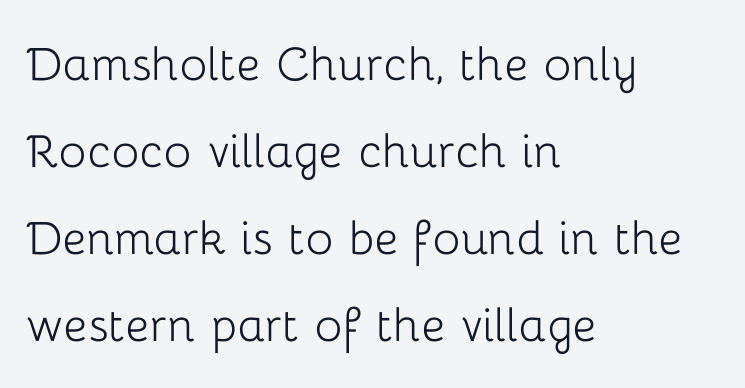
{"serif": "no", "italic": "no", "bold": "no", "weight": "light", "width": "normal", "stroke_contrast": "low", "x_height": "medium", "monospaced": "no", "underline": "no", "align": "left", "line_spacing": "normal", "line_spacing_ratio": 1.5, "letter_spacing": "normal", "letter_spacing_em": 0.0, "glyph_px": 58}
